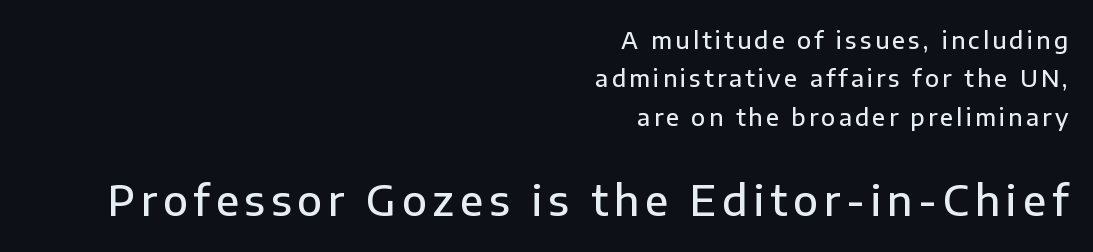
Between these two stacked blocks, the lower one wins on size. Interline gaps are of average width in this sample. Horizontally, the lines are justified to the trailing edge only. On the weight axis this lands at semibold, roughly 600. Plain, unruled lines of type.
